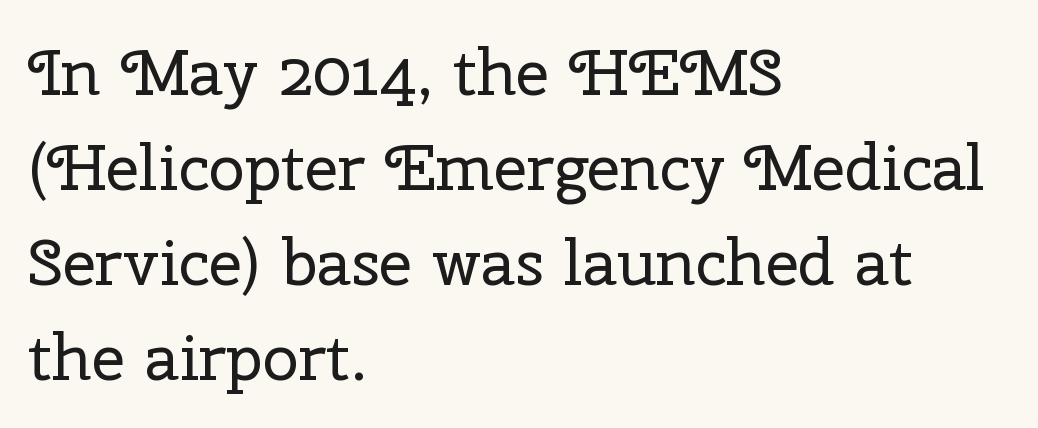
The image shows 65 px regular-weight serif type, upright; set left-aligned, normal line spacing (1.46x), normal letter spacing, not underlined; low stroke contrast and a medium x-height.
